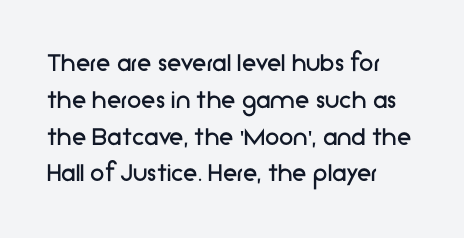
{"serif": "no", "italic": "no", "bold": "no", "weight": "regular", "width": "normal", "stroke_contrast": "low", "x_height": "medium", "monospaced": "no", "underline": "no", "align": "left", "line_spacing": "normal", "line_spacing_ratio": 1.27, "letter_spacing": "normal", "letter_spacing_em": 0.0, "glyph_px": 29}
